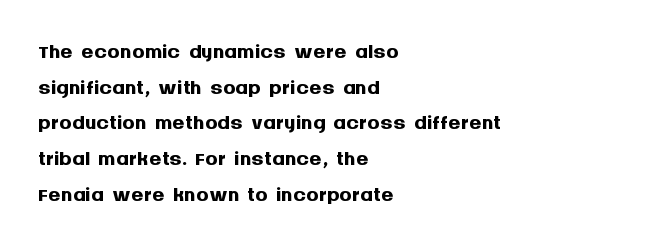
Q: Is the text bold? A: Yes.
Q: Is the text italic (slanted)? A: No, it is upright.
Q: Is the typeface a serif or a sans-serif typeface? A: Sans-serif.
Q: Is the text underlined? A: No.
Q: How is the paragraph aligned? A: Left-aligned.
Q: Is the spacing between letters normal or unusually wide? A: Normal.
Q: Is the spacing between lines tight, normal or loose? A: Tight.
Q: Width (condensed, normal, or wide)? A: Normal.
Q: Stroke contrast? A: Medium.
Q: x-height? A: Large.
Q: Monospaced? A: No.
